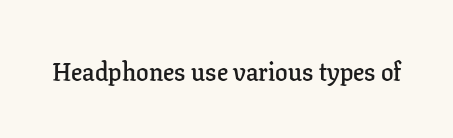
The image shows 25 px text type, upright; set normal letter spacing, not underlined.
